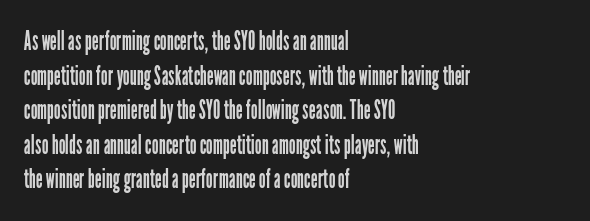
Q: Is the text bold? A: No.
Q: Is the text italic (slanted)? A: No, it is upright.
Q: Is the text underlined? A: No.
Q: How is the paragraph aligned? A: Left-aligned.
Q: Is the spacing between letters normal or unusually wide? A: Normal.
Q: Is the spacing between lines tight, normal or loose? A: Normal.
